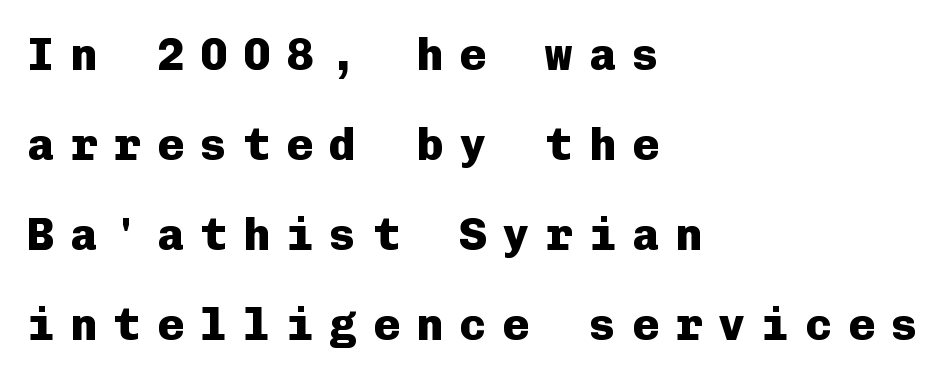
Note: no serifs on the glyphs. A typesetter would call this heavily tracked-out type. The type sits square on the baseline with zero lean. The letters are bold, with thick, heavy strokes. Monospaced: the letters line up in strict vertical columns. Is there much room between lines? Yes — plenty of vertical air separates them.
